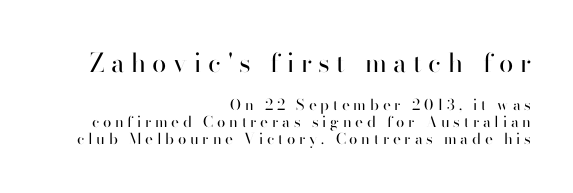
Q: Is the text bold? A: No.
Q: Is the text italic (slanted)? A: No, it is upright.
Q: Is the text underlined? A: No.
Q: How is the paragraph aligned? A: Right-aligned.
Q: Is the spacing between letters normal or unusually wide? A: Unusually wide.
Q: Is the spacing between lines tight, normal or loose? A: Tight.
Q: Which block of text is set in a larger size, the first (top) or the second (bottom)? A: The first (top) one.
